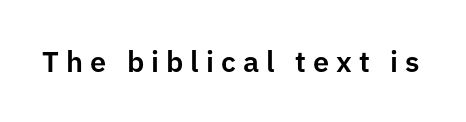
The specimen reads as upright at a glance. Inter-character spacing is expanded well beyond the font's built-in metrics. The gap between lines stays unmarked. Is this a sans? Yes — the strokes have no serifs.
